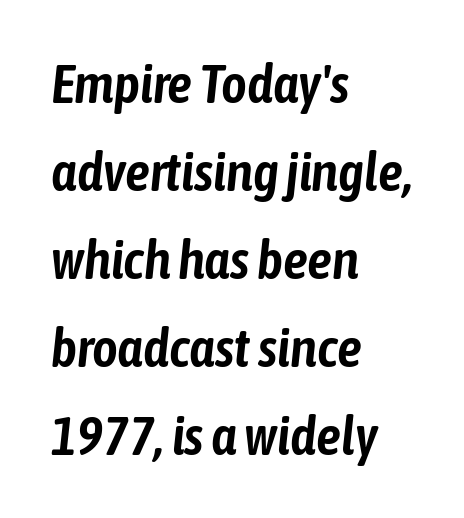
Q: Is the text italic (slanted)? A: Yes, it leans right by about 6 degrees.
Q: Is the text underlined? A: No.
Q: How is the paragraph aligned? A: Left-aligned.
Q: Is the spacing between letters normal or unusually wide? A: Normal.
Q: Is the spacing between lines tight, normal or loose? A: Normal.
Q: Width (condensed, normal, or wide)? A: Condensed.
Q: Stroke contrast? A: Low.
Q: x-height? A: Medium.
Q: Monospaced? A: No.
